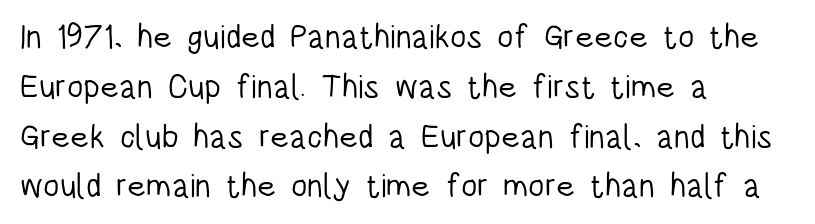
Q: Is the text bold? A: No.
Q: Is the text italic (slanted)? A: No, it is upright.
Q: Is the typeface a serif or a sans-serif typeface? A: Sans-serif.
Q: Is the text underlined? A: No.
Q: How is the paragraph aligned? A: Left-aligned.
Q: Is the spacing between letters normal or unusually wide? A: Normal.
Q: Is the spacing between lines tight, normal or loose? A: Normal.
Q: Width (condensed, normal, or wide)? A: Condensed.
Q: Stroke contrast? A: Low.
Q: x-height? A: Large.
Q: Monospaced? A: No.
